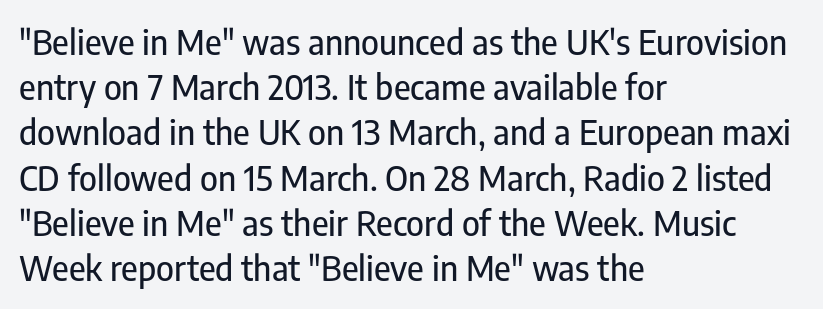
The image shows 34 px condensed sans-serif type, upright; set left-aligned, normal line spacing (1.33x), normal letter spacing, not underlined; low stroke contrast and a medium x-height.
